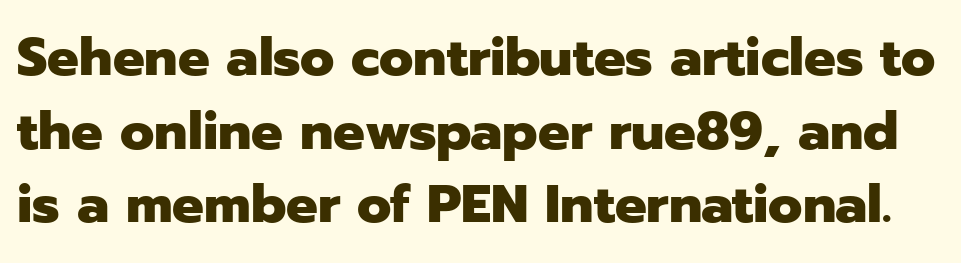
Q: Is the text bold? A: Yes.
Q: Is the text italic (slanted)? A: No, it is upright.
Q: Is the typeface a serif or a sans-serif typeface? A: Sans-serif.
Q: Is the text underlined? A: No.
Q: Is the spacing between letters normal or unusually wide? A: Normal.
Q: Is the spacing between lines tight, normal or loose? A: Normal.
Q: Width (condensed, normal, or wide)? A: Normal.
Q: Stroke contrast? A: Low.
Q: x-height? A: Medium.
Q: Monospaced? A: No.
